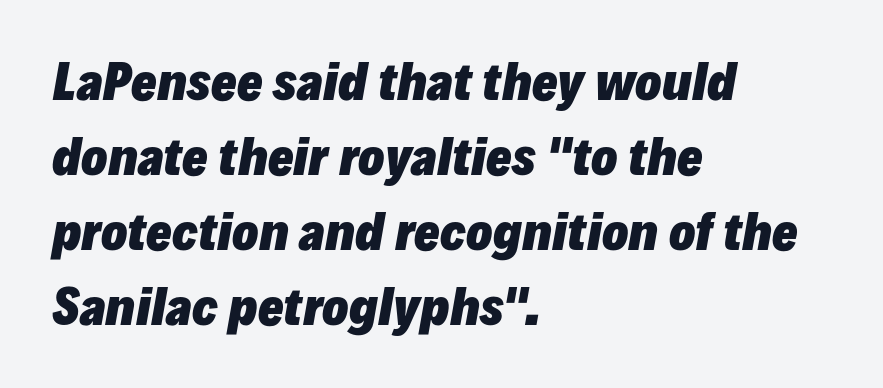
Q: Is the text bold? A: Yes.
Q: Is the text italic (slanted)? A: Yes, it leans right by about 10 degrees.
Q: Is the text underlined? A: No.
Q: How is the paragraph aligned? A: Left-aligned.
Q: Is the spacing between letters normal or unusually wide? A: Normal.
Q: Is the spacing between lines tight, normal or loose? A: Normal.
Q: Width (condensed, normal, or wide)? A: Normal.
Q: Stroke contrast? A: Low.
Q: x-height? A: Medium.
Q: Monospaced? A: No.
